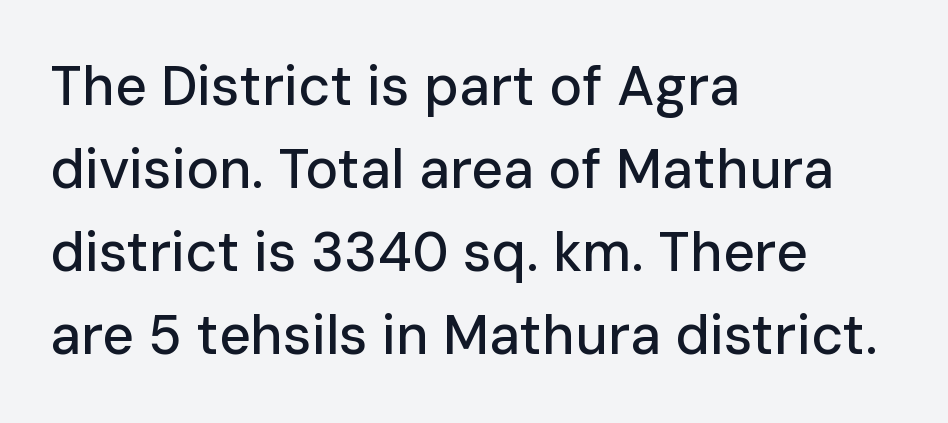
Check under the words: just untouched page. These lines are rendered in a variable-pitch font. Horizontally, the lines are justified to the leading edge only. This rendering leaves character spacing at its baseline value. Classification — sans serif.
